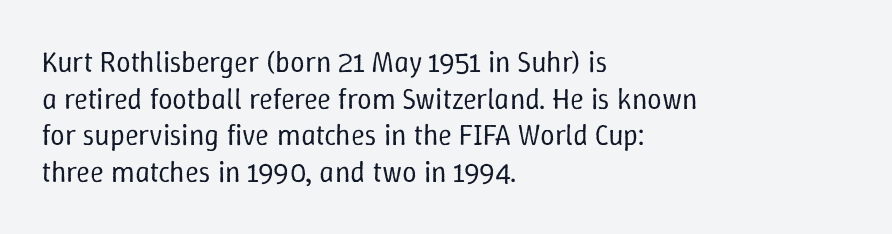
Q: Is the text bold? A: No.
Q: Is the text italic (slanted)? A: No, it is upright.
Q: Is the text underlined? A: No.
Q: How is the paragraph aligned? A: Left-aligned.
Q: Is the spacing between letters normal or unusually wide? A: Normal.
Q: Is the spacing between lines tight, normal or loose? A: Normal.
Q: Width (condensed, normal, or wide)? A: Normal.
Q: Stroke contrast? A: Low.
Q: x-height? A: Medium.
Q: Monospaced? A: No.
